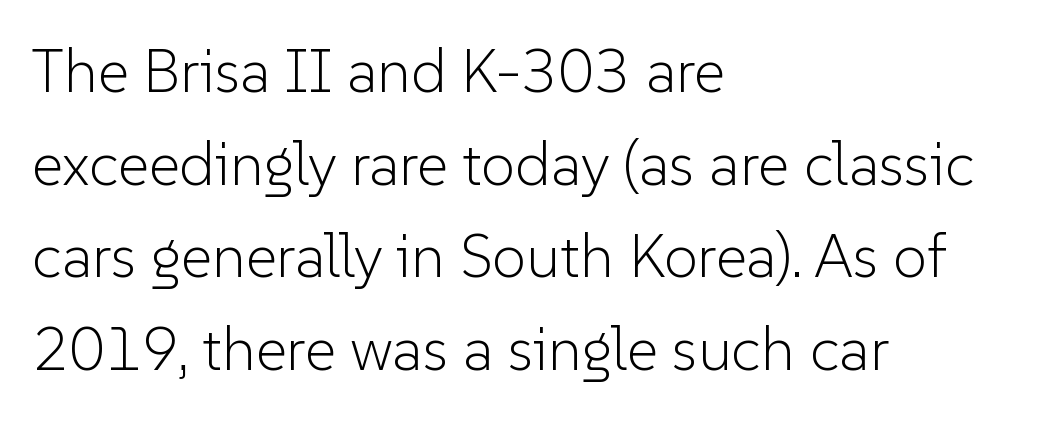
The image shows 61 px light sans-serif type, upright; set left-aligned, normal line spacing (1.52x), normal letter spacing, not underlined; low stroke contrast and a medium x-height.
